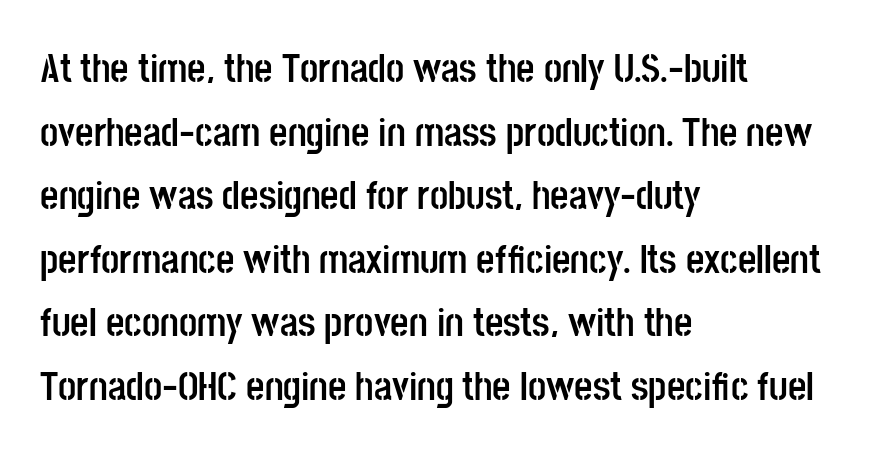
No italicization has been applied; the sample stays upright. The glyphs are unaccompanied by any horizontal stroke below them. Look at the tracking — it's just the regular setting, nothing added. Interline gaps are of average width in this sample.
